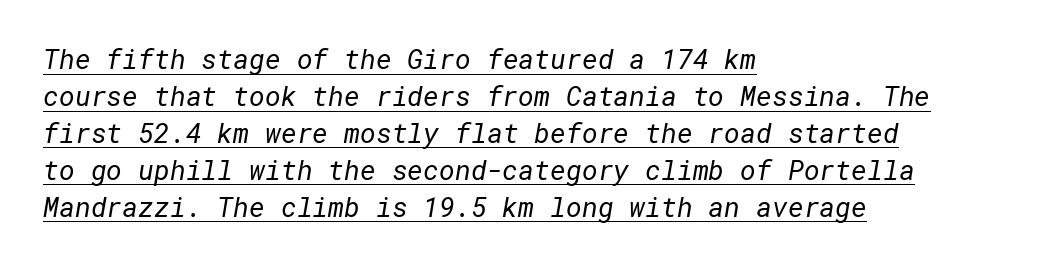
Q: Is the text bold? A: No.
Q: Is the text underlined? A: Yes.
Q: How is the paragraph aligned? A: Left-aligned.
Q: Is the spacing between letters normal or unusually wide? A: Normal.
Q: Is the spacing between lines tight, normal or loose? A: Normal.
